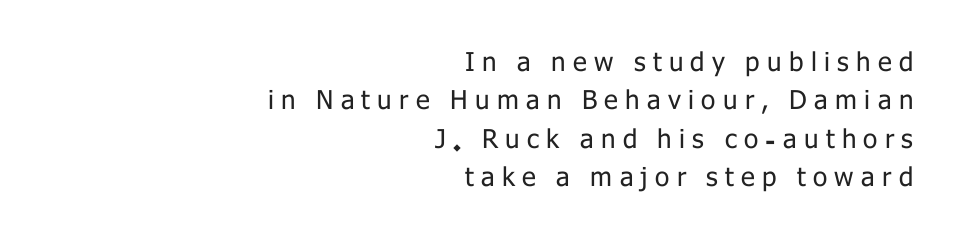
{"italic": "no", "bold": "no", "underline": "no", "align": "right", "line_spacing": "normal", "line_spacing_ratio": 1.48, "letter_spacing": "wide", "letter_spacing_em": 0.28, "glyph_px": 26}
